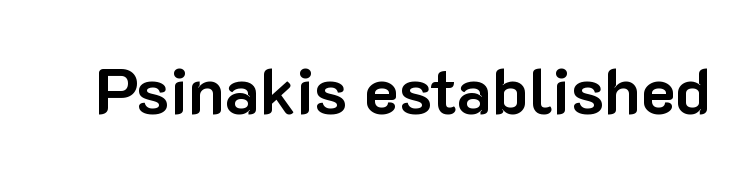
{"serif": "no", "italic": "no", "bold": "yes", "weight": "bold", "width": "normal", "stroke_contrast": "low", "x_height": "medium", "monospaced": "no", "underline": "no", "letter_spacing": "normal", "letter_spacing_em": 0.0, "glyph_px": 65}
